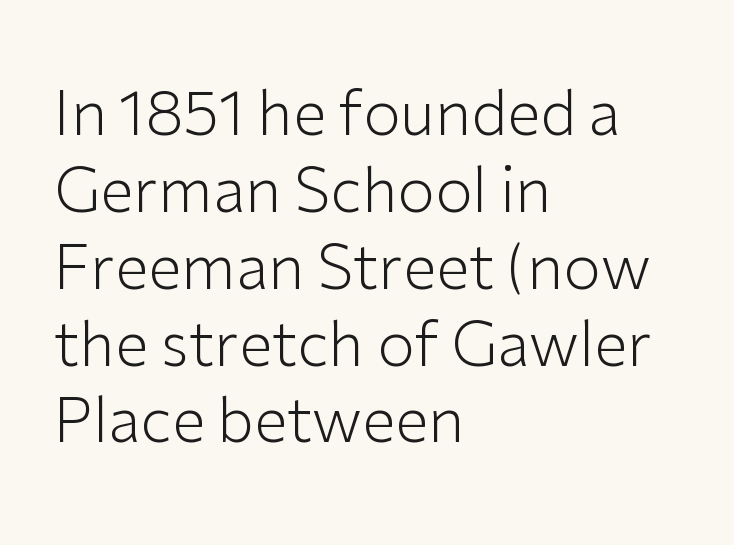
Q: Is the text bold? A: No.
Q: Is the text italic (slanted)? A: No, it is upright.
Q: Is the typeface a serif or a sans-serif typeface? A: Sans-serif.
Q: Is the text underlined? A: No.
Q: How is the paragraph aligned? A: Left-aligned.
Q: Is the spacing between letters normal or unusually wide? A: Normal.
Q: Is the spacing between lines tight, normal or loose? A: Normal.
Q: Width (condensed, normal, or wide)? A: Normal.
Q: Stroke contrast? A: Low.
Q: x-height? A: Medium.
Q: Monospaced? A: No.
